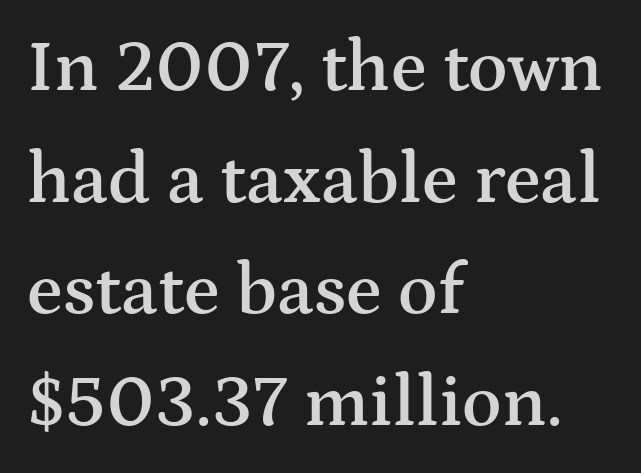
A bit beefed up — I'd call it semibold rather than bold. It's the straight-up-and-down kind of type. One-word summary of the alignment: left. The letters sit at their default tracking, neither squeezed nor spread.
